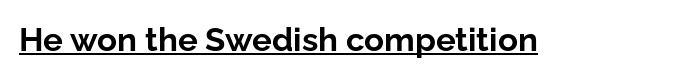
Q: Is the text bold? A: Yes.
Q: Is the text italic (slanted)? A: No, it is upright.
Q: Is the typeface a serif or a sans-serif typeface? A: Sans-serif.
Q: Is the text underlined? A: Yes.
Q: Is the spacing between letters normal or unusually wide? A: Normal.
Q: Width (condensed, normal, or wide)? A: Normal.
Q: Stroke contrast? A: Low.
Q: x-height? A: Medium.
Q: Monospaced? A: No.
